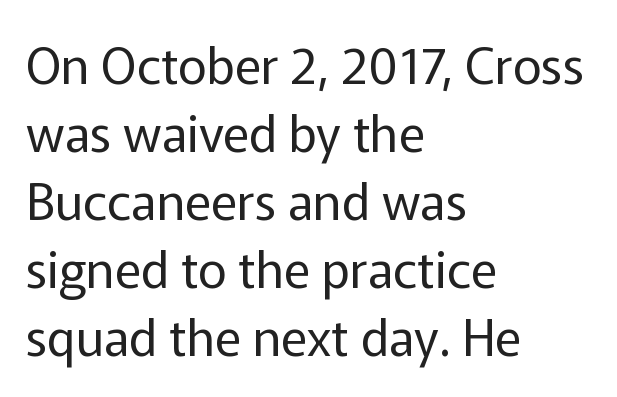
Is the block centered? No — it sits flush against the left margin. Does extra space separate the letters? No, they use regular spacing. If you drew a line through each stem, it would be perfectly vertical. The font sits on the lighter half of the weight spectrum, regular included.
